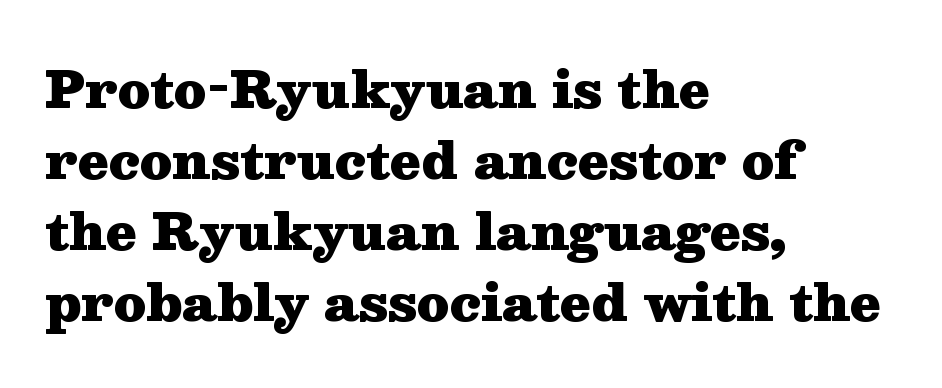
The image shows 50 px heavy, wide serif type, upright; set left-aligned, normal line spacing (1.42x), normal letter spacing, not underlined; medium stroke contrast and a medium x-height.
